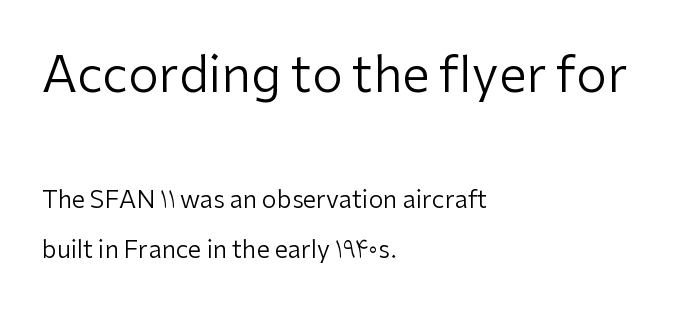
Q: Is the text bold? A: No.
Q: Is the text italic (slanted)? A: No, it is upright.
Q: Is the typeface a serif or a sans-serif typeface? A: Sans-serif.
Q: Is the text underlined? A: No.
Q: How is the paragraph aligned? A: Left-aligned.
Q: Is the spacing between letters normal or unusually wide? A: Normal.
Q: Is the spacing between lines tight, normal or loose? A: Loose.
Q: Which block of text is set in a larger size, the first (top) or the second (bottom)? A: The first (top) one.
Q: Width (condensed, normal, or wide)? A: Normal.
Q: Stroke contrast? A: Low.
Q: x-height? A: Medium.
Q: Monospaced? A: No.
